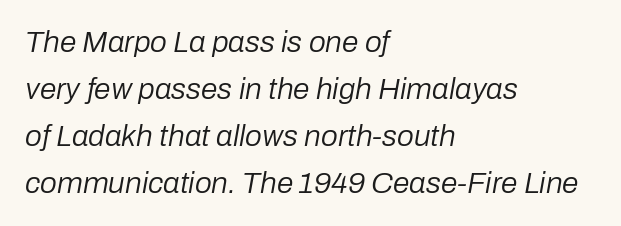
Q: Is the text bold? A: No.
Q: Is the text italic (slanted)? A: Yes, it leans right by about 10 degrees.
Q: Is the text underlined? A: No.
Q: How is the paragraph aligned? A: Left-aligned.
Q: Is the spacing between letters normal or unusually wide? A: Normal.
Q: Is the spacing between lines tight, normal or loose? A: Normal.
Q: Width (condensed, normal, or wide)? A: Normal.
Q: Stroke contrast? A: Low.
Q: x-height? A: Medium.
Q: Monospaced? A: No.
